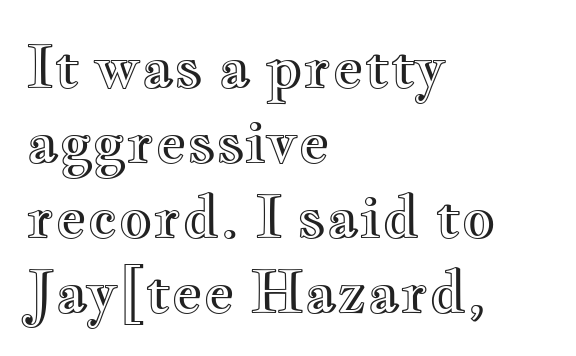
Q: Is the text italic (slanted)? A: No, it is upright.
Q: Is the text underlined? A: No.
Q: How is the paragraph aligned? A: Left-aligned.
Q: Is the spacing between letters normal or unusually wide? A: Normal.
Q: Is the spacing between lines tight, normal or loose? A: Normal.
Q: Width (condensed, normal, or wide)? A: Wide.
Q: x-height? A: Small.
Q: Monospaced? A: No.
